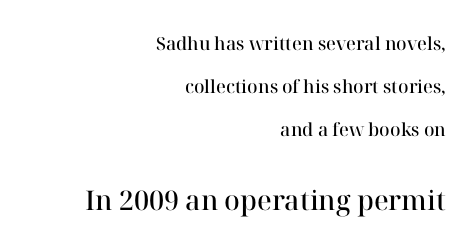
{"italic": "no", "bold": "semi", "underline": "no", "align": "right", "line_spacing": "loose", "line_spacing_ratio": 2.39, "letter_spacing": "normal", "letter_spacing_em": 0.0, "larger_block": "second", "size_ratio": 1.5, "glyph_px": 27}
